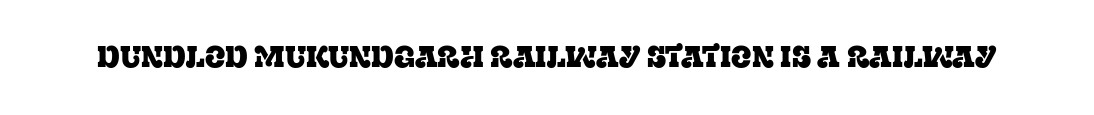
A typesetter would call this proportional, since set widths differ per character. The gaps between neighbouring characters are ordinary and unremarkable. The characters display serif detailing at their extremities. Posture: upright roman.
